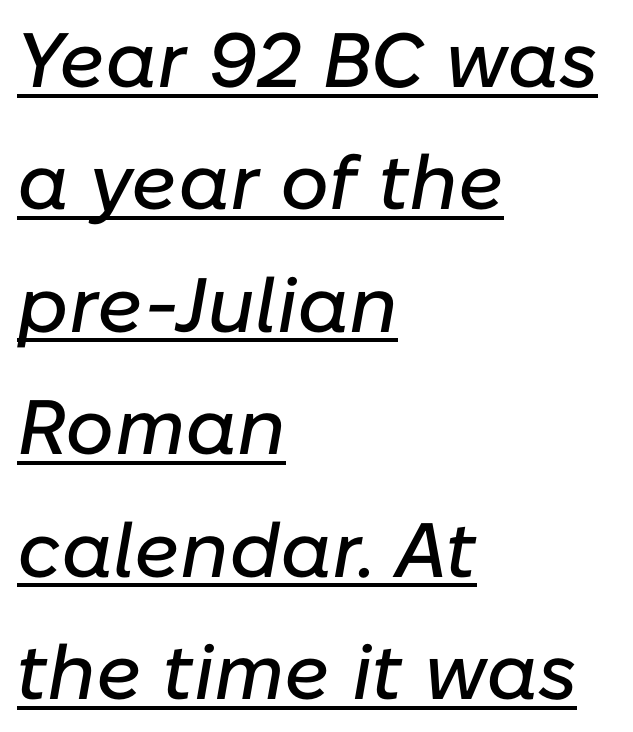
{"italic": "yes", "lean": "right", "slant_degrees": 10, "width": "normal", "stroke_contrast": "low", "x_height": "medium", "monospaced": "no", "underline": "yes", "align": "left", "line_spacing": "normal", "line_spacing_ratio": 1.59, "letter_spacing": "normal", "letter_spacing_em": 0.0, "glyph_px": 77}
